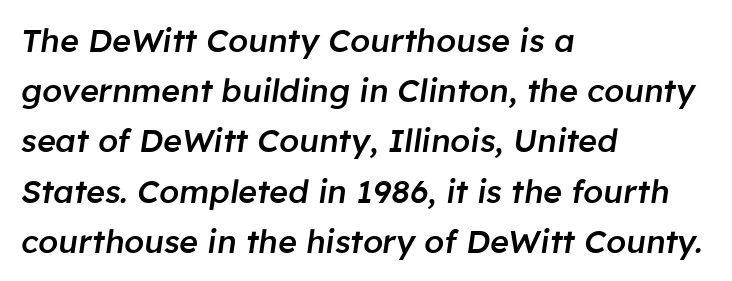
{"italic": "yes", "lean": "right", "slant_degrees": 8, "bold": "semi", "weight": "semibold", "width": "normal", "stroke_contrast": "low", "x_height": "medium", "monospaced": "no", "underline": "no", "align": "left", "line_spacing": "normal", "line_spacing_ratio": 1.57, "letter_spacing": "normal", "letter_spacing_em": 0.0, "glyph_px": 32}
